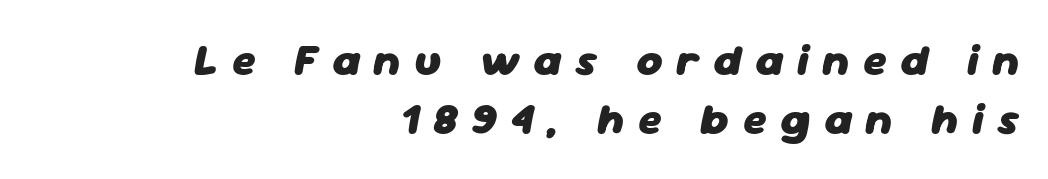
The image shows 44 px heavy type, italic (leaning right); set right-aligned, normal line spacing (1.34x), unusually wide letter spacing (+0.31 em), not underlined; low stroke contrast and a medium x-height.
